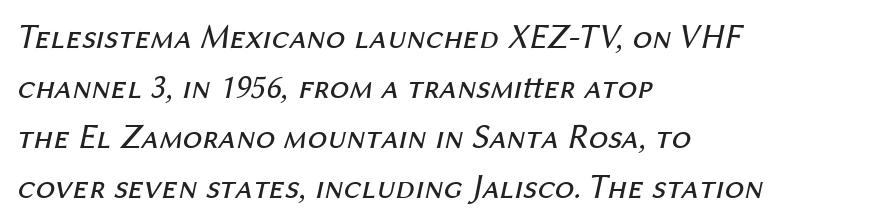
Q: Is the text bold? A: No.
Q: Is the text italic (slanted)? A: Yes, it leans right by about 12 degrees.
Q: Is the text underlined? A: No.
Q: How is the paragraph aligned? A: Left-aligned.
Q: Is the spacing between letters normal or unusually wide? A: Normal.
Q: Is the spacing between lines tight, normal or loose? A: Normal.
Q: Width (condensed, normal, or wide)? A: Normal.
Q: Stroke contrast? A: Medium.
Q: x-height? A: Medium.
Q: Monospaced? A: No.
